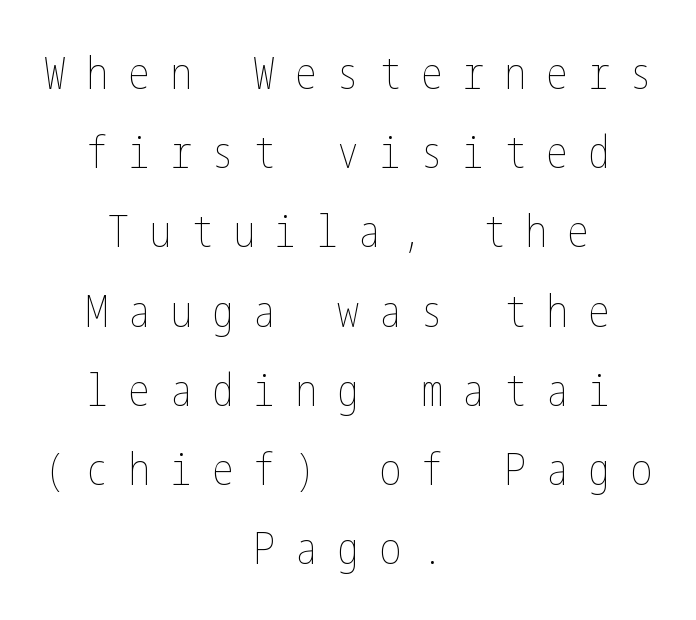
The image shows 44 px thin, condensed type, upright; set centered, line spacing 1.8x, unusually wide letter spacing (+0.45 em), not underlined; low stroke contrast and a medium x-height.
